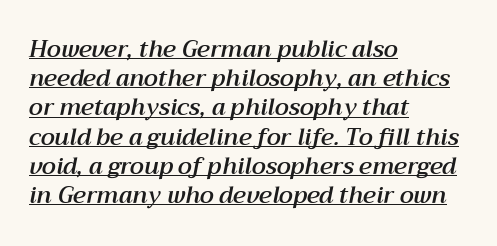
Notice how a bar underscores the lettering throughout. These lines sit exactly where default settings would place them. Teacher's note: observe the even left margin — that is flush-left alignment. These lines were composed using italics. How are the letters spaced? Ordinarily, with no added tracking.
